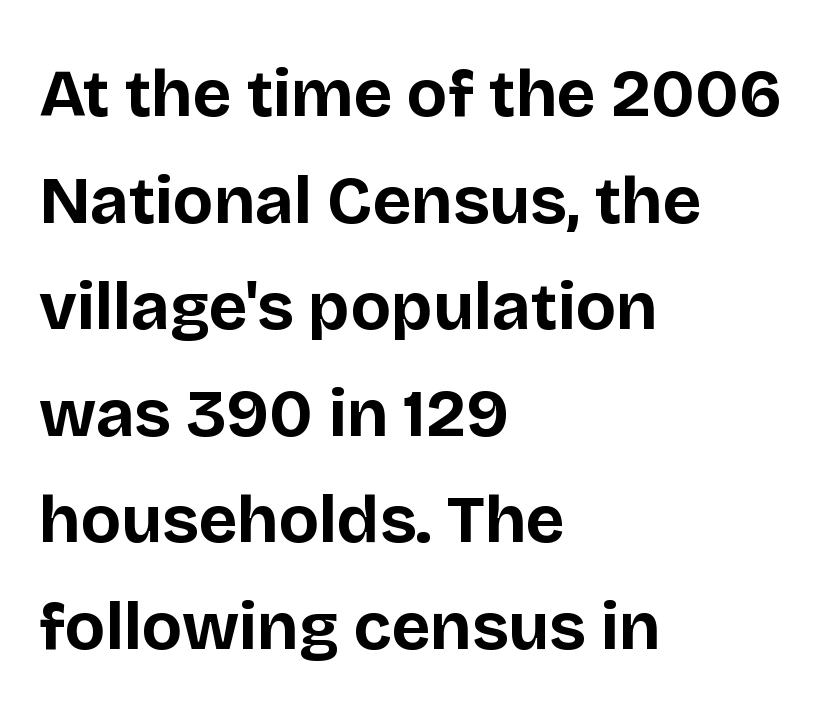
The image shows 67 px bold sans-serif type, upright; set left-aligned, normal line spacing (1.59x), normal letter spacing, not underlined; low stroke contrast and a large x-height.
